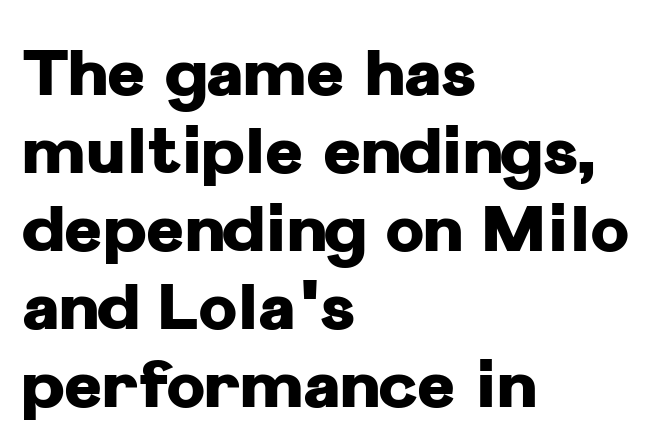
Q: Is the text bold? A: Yes.
Q: Is the text italic (slanted)? A: No, it is upright.
Q: Is the typeface a serif or a sans-serif typeface? A: Sans-serif.
Q: Is the text underlined? A: No.
Q: How is the paragraph aligned? A: Left-aligned.
Q: Is the spacing between letters normal or unusually wide? A: Normal.
Q: Width (condensed, normal, or wide)? A: Normal.
Q: Stroke contrast? A: Low.
Q: x-height? A: Medium.
Q: Monospaced? A: No.
